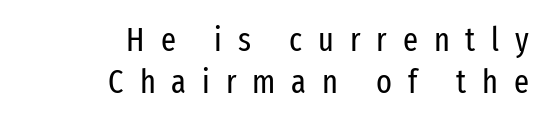
Each word looks stretched out because of the extra space between its letters. Descender tails drop into unmarked territory. The rendering uses natural spacing where letterforms have individual widths. Posture: straight, roman, zero tilt. A flush-right, rag-left setting is used for this passage. Normally led — the rows are evenly, conventionally spaced.
